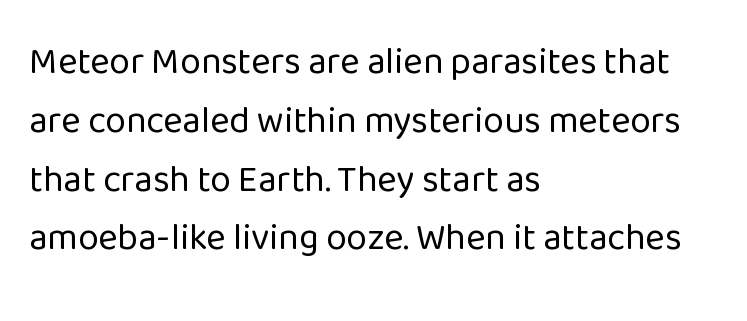
No chunkiness to these letters — they're not bold. Does the type have serifs? No, each stem ends abruptly. How would I describe the line gaps? Plain and ordinary. Teacher's note: observe the even left margin — that is flush-left alignment. The gap between lines stays unmarked.
